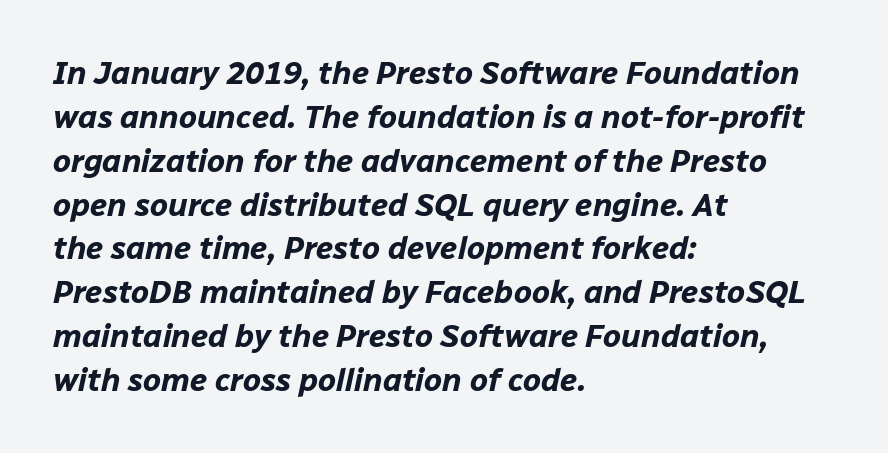
Check under the words: just untouched page. In CSS terms this would be text-align: left. A typesetter would call this zero additional tracking. Leading: standard.
